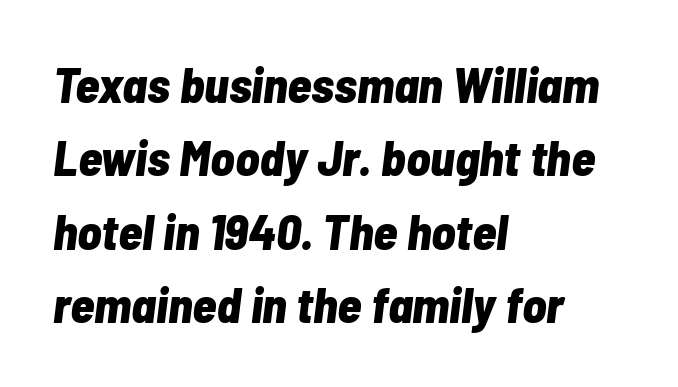
The glyphs are unaccompanied by any horizontal stroke below them. Students, this is bold: see how much ink each stroke carries. Which margin do the lines hug? The left one — the right edge is uneven. The whole block is typeset with a tilt. The passage shown is typed in a proportional face where columns would drift. Vertically, the passage feels balanced, rows spaced as you'd expect.
